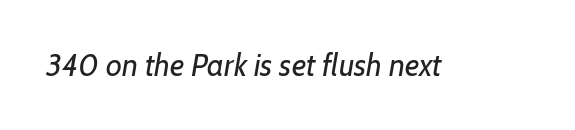
Q: Is the text bold? A: No.
Q: Is the typeface a serif or a sans-serif typeface? A: Sans-serif.
Q: Is the text underlined? A: No.
Q: Is the spacing between letters normal or unusually wide? A: Normal.
Q: Width (condensed, normal, or wide)? A: Normal.
Q: Stroke contrast? A: Low.
Q: x-height? A: Medium.
Q: Monospaced? A: No.
